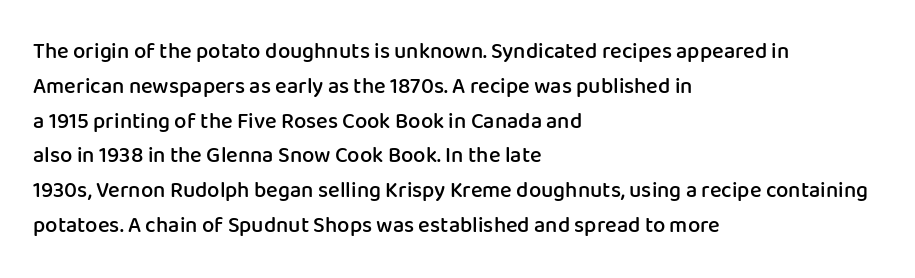
{"italic": "no", "bold": "semi", "underline": "no", "align": "left", "line_spacing": "normal", "line_spacing_ratio": 1.58, "letter_spacing": "normal", "letter_spacing_em": 0.0, "glyph_px": 22}
